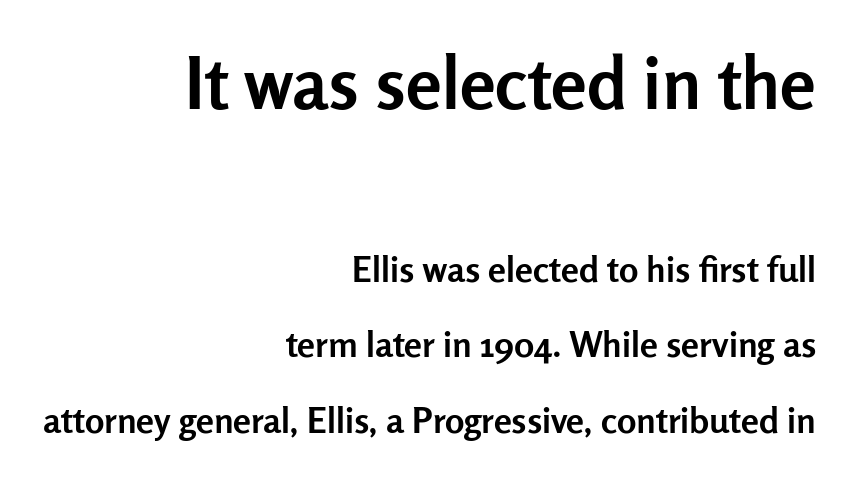
Q: Is the text bold? A: Yes.
Q: Is the text italic (slanted)? A: No, it is upright.
Q: Is the typeface a serif or a sans-serif typeface? A: Sans-serif.
Q: Is the text underlined? A: No.
Q: How is the paragraph aligned? A: Right-aligned.
Q: Is the spacing between letters normal or unusually wide? A: Normal.
Q: Is the spacing between lines tight, normal or loose? A: Loose.
Q: Which block of text is set in a larger size, the first (top) or the second (bottom)? A: The first (top) one.
Q: Width (condensed, normal, or wide)? A: Normal.
Q: Stroke contrast? A: Low.
Q: x-height? A: Medium.
Q: Monospaced? A: No.
